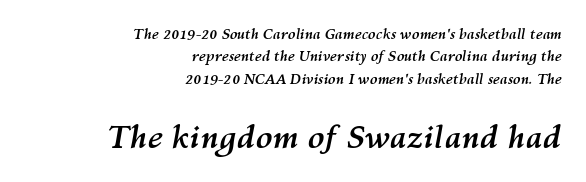
The image shows 31 px semibold type, italic (leaning right); set right-aligned, normal line spacing (1.6x), normal letter spacing, not underlined; the second (bottom) block is 2.21x larger; medium stroke contrast and a medium x-height.
